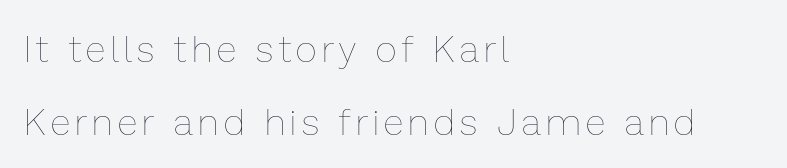
The specimen omits any rule beneath the text block's lines. Teacher's note: observe the even left margin — that is flush-left alignment. Vertical strokes here are truly vertical. Stroke thickness stays within the range of a standard reading face or lighter.
